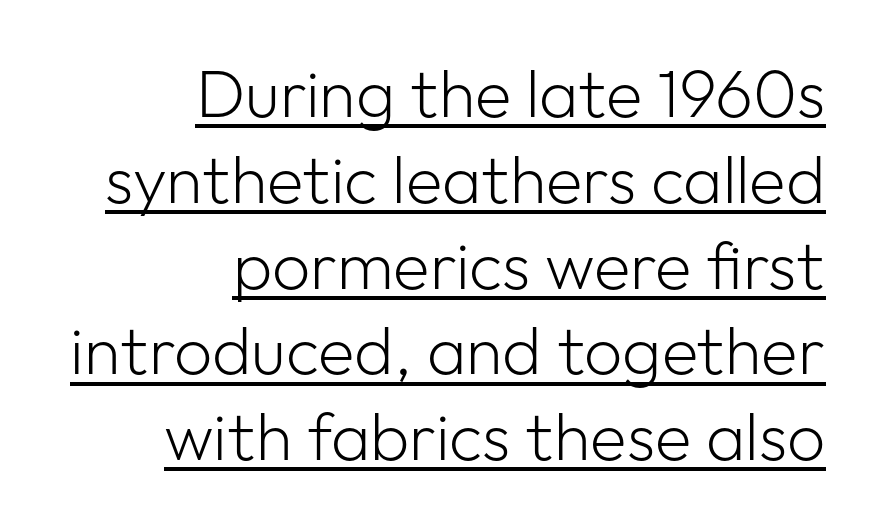
Q: Is the text bold? A: No.
Q: Is the text italic (slanted)? A: No, it is upright.
Q: Is the typeface a serif or a sans-serif typeface? A: Sans-serif.
Q: Is the text underlined? A: Yes.
Q: How is the paragraph aligned? A: Right-aligned.
Q: Is the spacing between letters normal or unusually wide? A: Normal.
Q: Is the spacing between lines tight, normal or loose? A: Normal.
Q: Width (condensed, normal, or wide)? A: Normal.
Q: Stroke contrast? A: Low.
Q: x-height? A: Medium.
Q: Monospaced? A: No.
